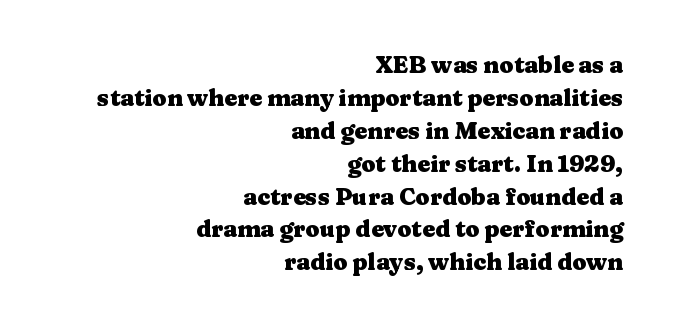
Q: Is the text bold? A: Yes.
Q: Is the text italic (slanted)? A: No, it is upright.
Q: Is the text underlined? A: No.
Q: How is the paragraph aligned? A: Right-aligned.
Q: Is the spacing between letters normal or unusually wide? A: Normal.
Q: Is the spacing between lines tight, normal or loose? A: Normal.
